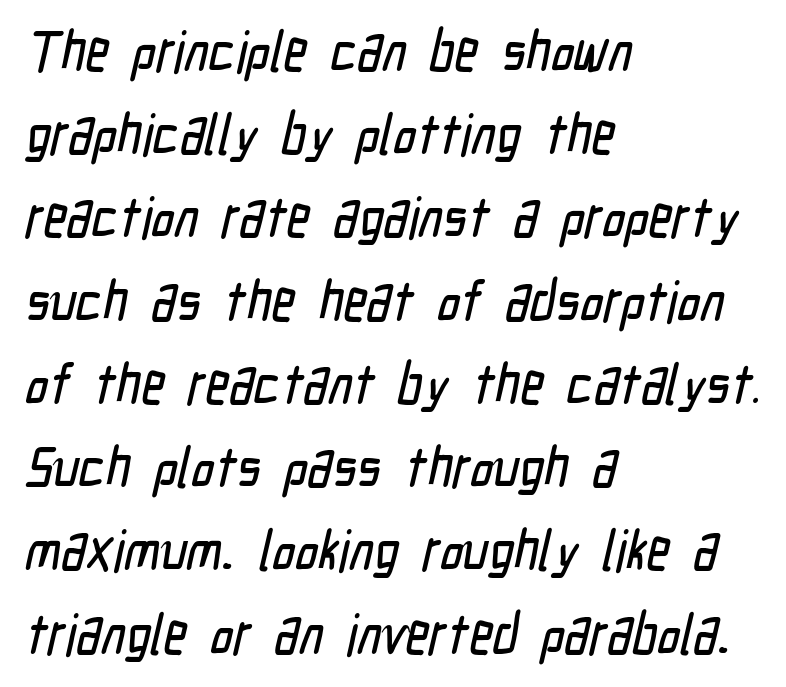
Q: Is the typeface a serif or a sans-serif typeface? A: Sans-serif.
Q: Is the text underlined? A: No.
Q: How is the paragraph aligned? A: Left-aligned.
Q: Is the spacing between letters normal or unusually wide? A: Normal.
Q: Is the spacing between lines tight, normal or loose? A: Normal.
Q: Width (condensed, normal, or wide)? A: Condensed.
Q: Stroke contrast? A: Low.
Q: x-height? A: Medium.
Q: Monospaced? A: No.
